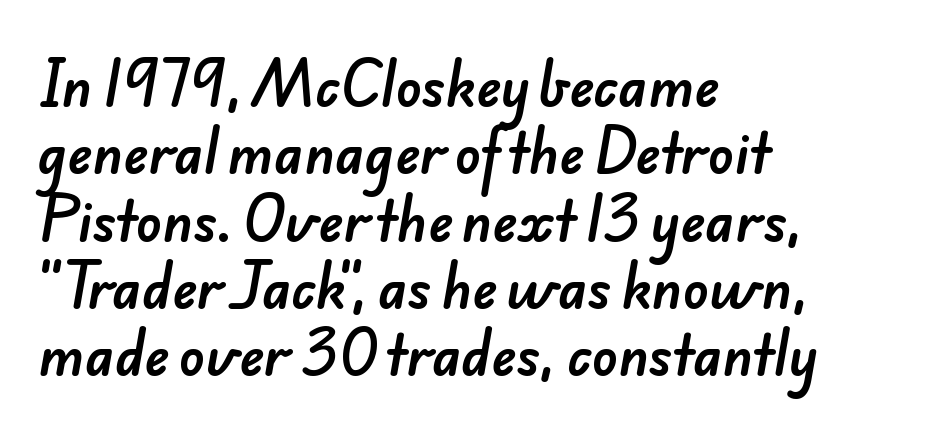
The image shows 53 px sans-serif type; set left-aligned, normal line spacing (1.27x), normal letter spacing, not underlined; low stroke contrast and a small x-height.
